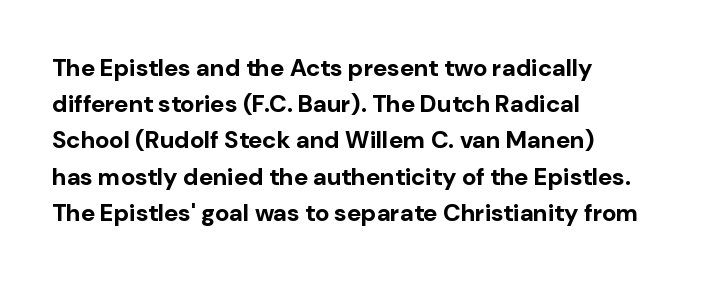
Q: Is the text bold? A: Yes.
Q: Is the text italic (slanted)? A: No, it is upright.
Q: Is the text underlined? A: No.
Q: How is the paragraph aligned? A: Left-aligned.
Q: Is the spacing between letters normal or unusually wide? A: Normal.
Q: Is the spacing between lines tight, normal or loose? A: Normal.
